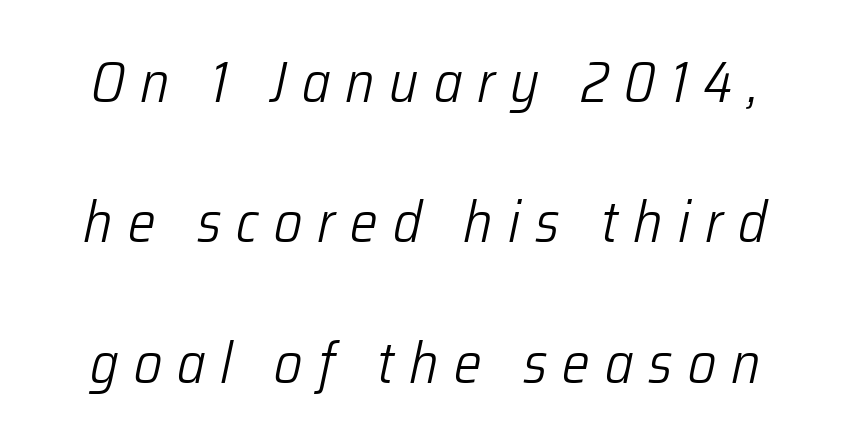
Is this a fixed-width face? No — the glyphs have proportional, varying widths. Lines of text with bare space underneath. Weight: regular or lighter. Does the lettering tilt? It does — this is italic. Students, note that the glyphs here are deliberately spaced far apart.
